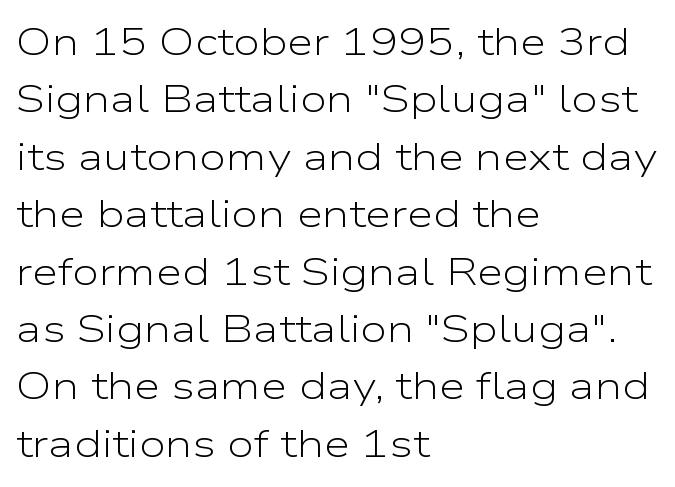
Q: Is the text bold? A: No.
Q: Is the text italic (slanted)? A: No, it is upright.
Q: Is the typeface a serif or a sans-serif typeface? A: Sans-serif.
Q: Is the text underlined? A: No.
Q: How is the paragraph aligned? A: Left-aligned.
Q: Is the spacing between letters normal or unusually wide? A: Normal.
Q: Is the spacing between lines tight, normal or loose? A: Normal.
Q: Width (condensed, normal, or wide)? A: Wide.
Q: Stroke contrast? A: Low.
Q: x-height? A: Medium.
Q: Monospaced? A: No.
